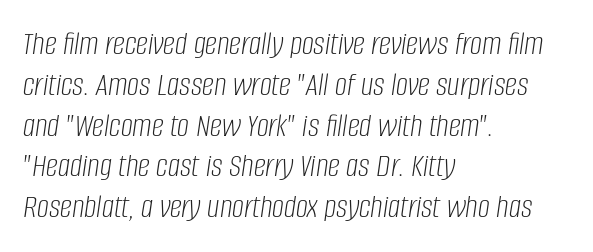
These lines are rendered in a variable-pitch font. You could call the tracking neutral — neither tight nor loose. The typeface has the unassuming heft of standard copy or less. Check the space under the baseline: it is left empty. Italic? Definitely — the glyphs are oblique.
